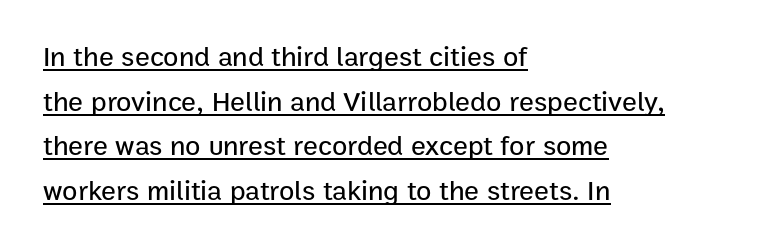
Q: Is the text italic (slanted)? A: No, it is upright.
Q: Is the typeface a serif or a sans-serif typeface? A: Sans-serif.
Q: Is the text underlined? A: Yes.
Q: How is the paragraph aligned? A: Left-aligned.
Q: Is the spacing between letters normal or unusually wide? A: Normal.
Q: Is the spacing between lines tight, normal or loose? A: Normal.
Q: Width (condensed, normal, or wide)? A: Normal.
Q: Stroke contrast? A: Low.
Q: x-height? A: Medium.
Q: Monospaced? A: No.
